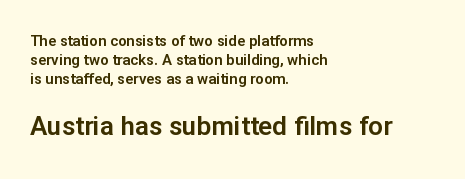
Q: Is the text italic (slanted)? A: No, it is upright.
Q: Is the text underlined? A: No.
Q: How is the paragraph aligned? A: Left-aligned.
Q: Is the spacing between letters normal or unusually wide? A: Normal.
Q: Is the spacing between lines tight, normal or loose? A: Normal.
Q: Which block of text is set in a larger size, the first (top) or the second (bottom)? A: The second (bottom) one.
